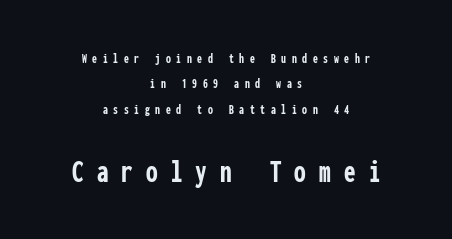
{"serif": "no", "italic": "no", "bold": "yes", "weight": "semibold", "width": "condensed", "stroke_contrast": "low", "x_height": "medium", "monospaced": "yes", "underline": "no", "align": "center", "line_spacing_ratio": 1.82, "letter_spacing": "wide", "letter_spacing_em": 0.4, "larger_block": "second", "size_ratio": 2.36, "glyph_px": 33}
